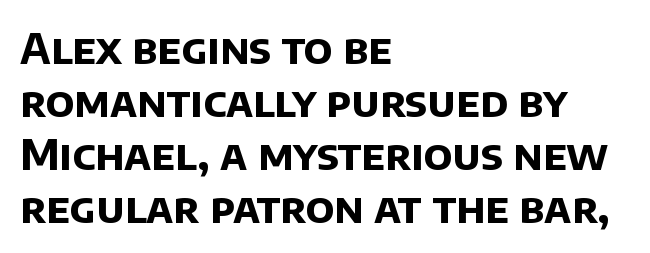
Q: Is the text bold? A: Yes.
Q: Is the typeface a serif or a sans-serif typeface? A: Sans-serif.
Q: Is the text underlined? A: No.
Q: How is the paragraph aligned? A: Left-aligned.
Q: Is the spacing between letters normal or unusually wide? A: Normal.
Q: Is the spacing between lines tight, normal or loose? A: Normal.
Q: Width (condensed, normal, or wide)? A: Normal.
Q: Stroke contrast? A: Low.
Q: x-height? A: Large.
Q: Monospaced? A: No.
